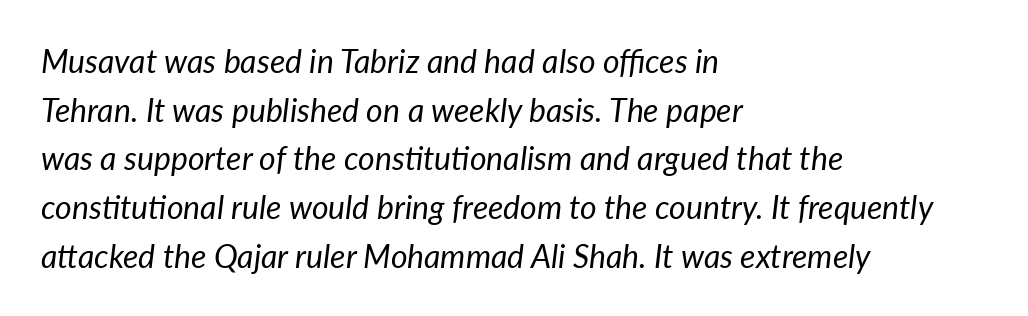
Q: Is the text bold? A: No.
Q: Is the text italic (slanted)? A: Yes, it leans right by about 7 degrees.
Q: Is the text underlined? A: No.
Q: How is the paragraph aligned? A: Left-aligned.
Q: Is the spacing between letters normal or unusually wide? A: Normal.
Q: Is the spacing between lines tight, normal or loose? A: Normal.
Q: Width (condensed, normal, or wide)? A: Normal.
Q: Stroke contrast? A: Low.
Q: x-height? A: Medium.
Q: Monospaced? A: No.
